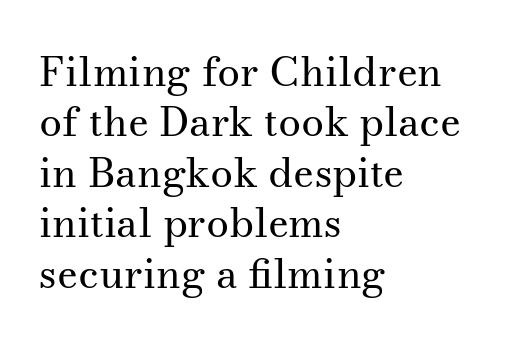
Q: Is the text bold? A: No.
Q: Is the text italic (slanted)? A: No, it is upright.
Q: Is the typeface a serif or a sans-serif typeface? A: Serif.
Q: Is the text underlined? A: No.
Q: How is the paragraph aligned? A: Left-aligned.
Q: Is the spacing between letters normal or unusually wide? A: Normal.
Q: Width (condensed, normal, or wide)? A: Normal.
Q: Stroke contrast? A: Medium.
Q: x-height? A: Small.
Q: Monospaced? A: No.
